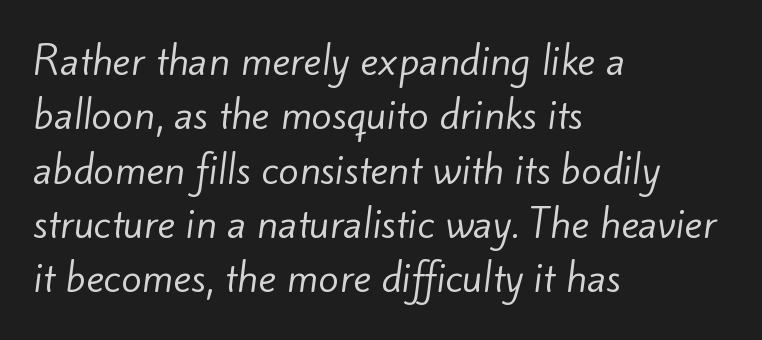
Weight: not bold — regular or lighter. Nope, no serifs anywhere on these letters. Line starts are locked; line ends wander. The rows are spaced the way most documents space them. Underlining? Definitely not there. Honestly, the letter spacing is just normal — you wouldn't notice it.
